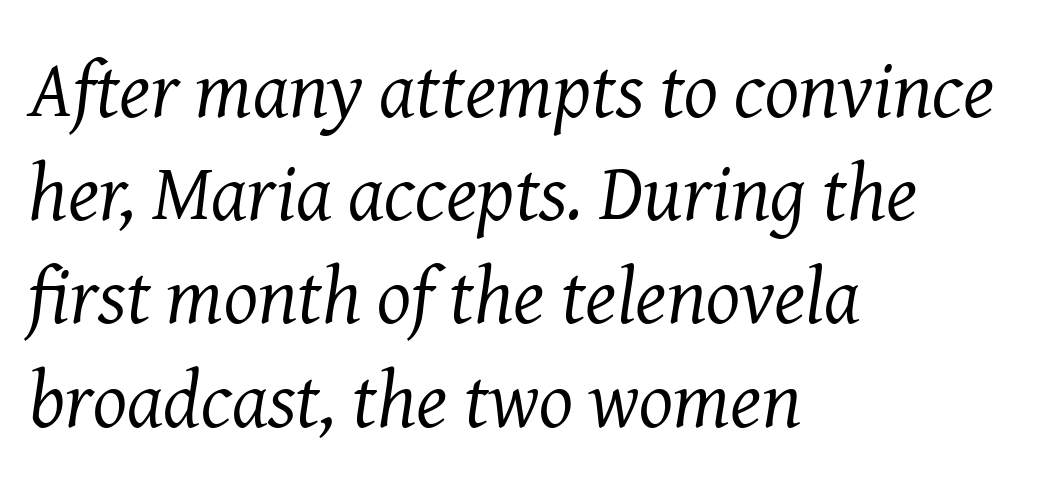
The image shows 80 px regular-weight serif type, italic (leaning right); set left-aligned, normal line spacing (1.29x), normal letter spacing, not underlined; medium stroke contrast and a medium x-height.
